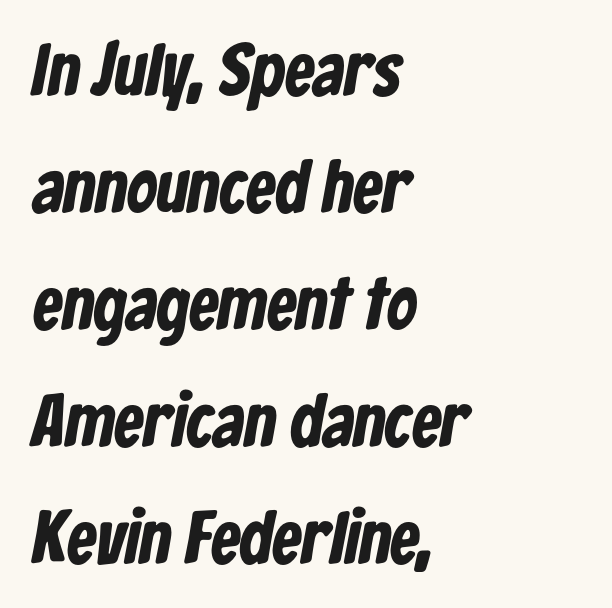
You'd pick this weight for a headline — it's a proper bold. The face used here is proportionally spaced, like ordinary book or web type. Layout note: lines flush left. Just letters on the line, the space beneath them empty. The characters display no serif detailing; their extremities are plain.
